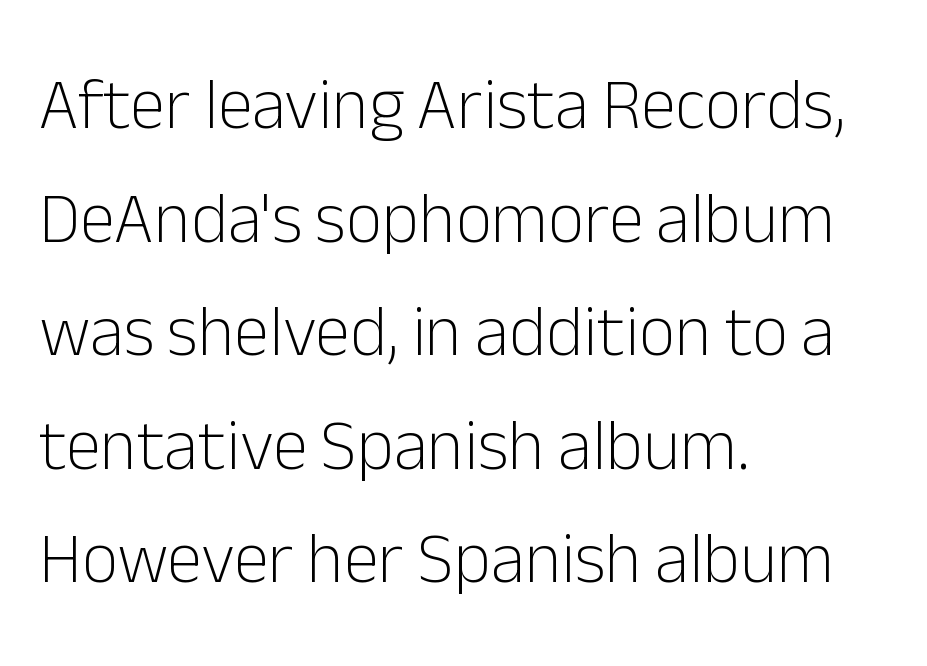
Q: Is the text bold? A: No.
Q: Is the text italic (slanted)? A: No, it is upright.
Q: Is the typeface a serif or a sans-serif typeface? A: Sans-serif.
Q: Is the text underlined? A: No.
Q: How is the paragraph aligned? A: Left-aligned.
Q: Is the spacing between letters normal or unusually wide? A: Normal.
Q: Is the spacing between lines tight, normal or loose? A: Normal.
Q: Width (condensed, normal, or wide)? A: Normal.
Q: Stroke contrast? A: Low.
Q: x-height? A: Medium.
Q: Monospaced? A: No.
